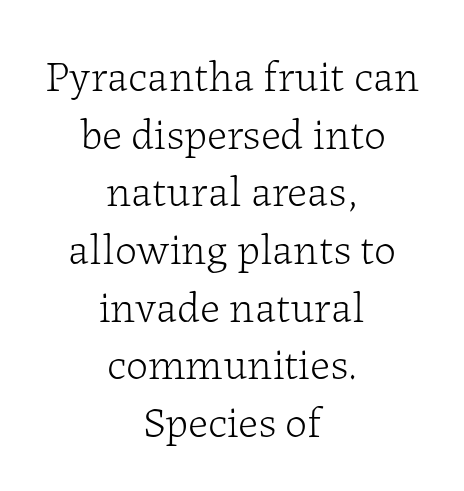
Type without underlining. Do the characters align in a grid? No, the font is proportional. The typography opts for an upright posture over an oblique one. The typeface has the unassuming heft of standard copy or less. Centered paragraph, ragged on both sides.
